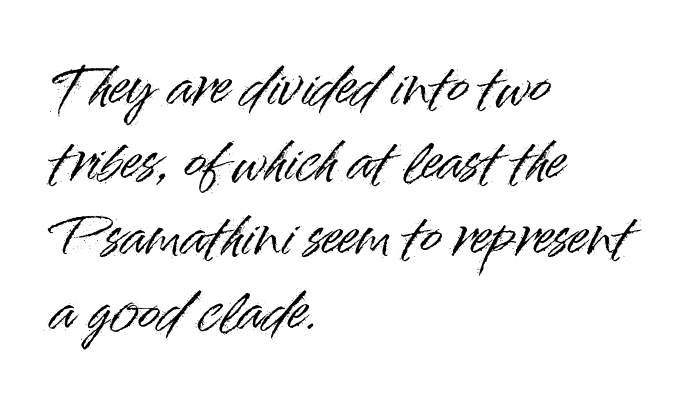
The image shows 51 px sans-serif type; set left-aligned, normal line spacing (1.47x), normal letter spacing, not underlined; high stroke contrast and a small x-height.
